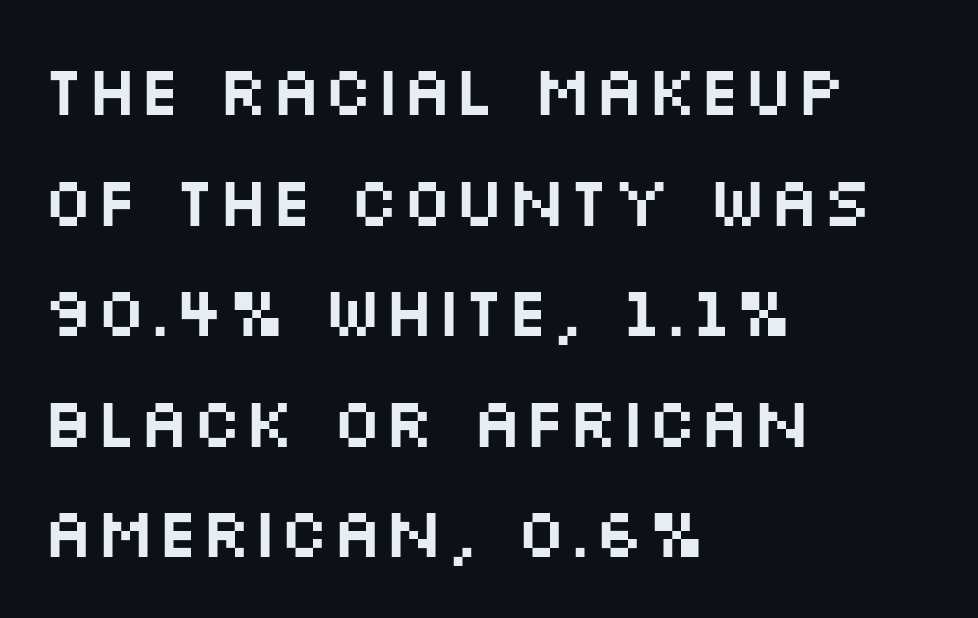
Grotesque or geometric, the face here clearly has no serifs. Character widths vary here, with narrow letters taking less room than wide ones. Unmarked baselines from the first word to the last. The letterforms sit shoulder to shoulder at normal distance. Each new line begins a customary step beneath the previous one. Tall strokes in this sample are plumb rather than angled.
